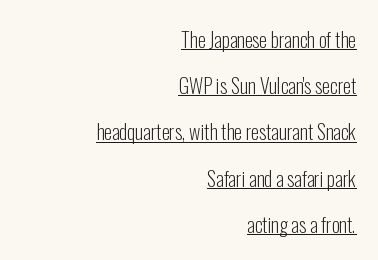
Q: Is the text bold? A: No.
Q: Is the text italic (slanted)? A: No, it is upright.
Q: Is the text underlined? A: Yes.
Q: How is the paragraph aligned? A: Right-aligned.
Q: Is the spacing between letters normal or unusually wide? A: Normal.
Q: Is the spacing between lines tight, normal or loose? A: Loose.
